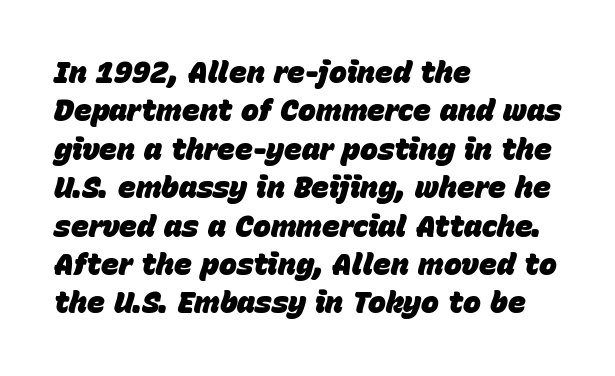
The image shows 30 px heavy type, italic (leaning right); set left-aligned, normal line spacing (1.28x), normal letter spacing, not underlined; low stroke contrast and a large x-height.
